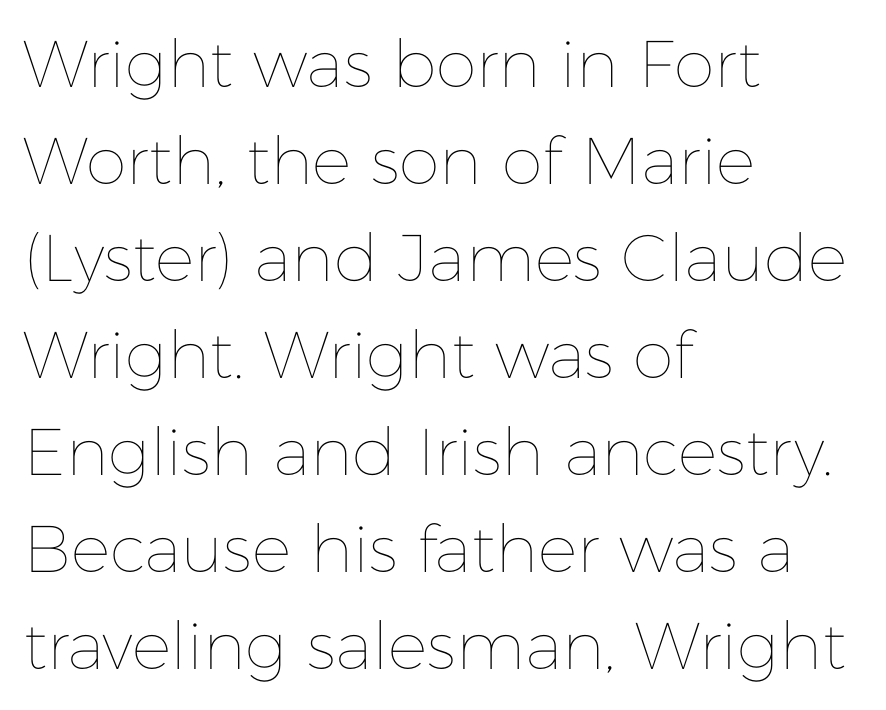
Q: Is the text bold? A: No.
Q: Is the text italic (slanted)? A: No, it is upright.
Q: Is the text underlined? A: No.
Q: How is the paragraph aligned? A: Left-aligned.
Q: Is the spacing between letters normal or unusually wide? A: Normal.
Q: Is the spacing between lines tight, normal or loose? A: Normal.
Q: Width (condensed, normal, or wide)? A: Normal.
Q: Stroke contrast? A: Low.
Q: x-height? A: Medium.
Q: Monospaced? A: No.
